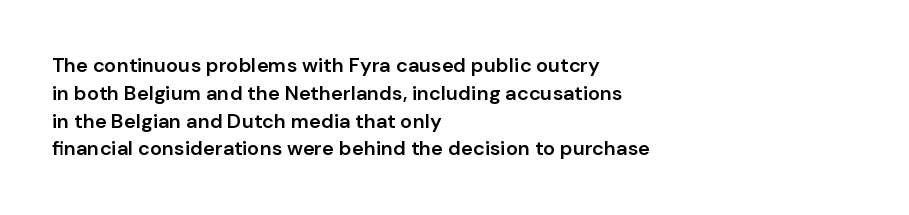
{"italic": "no", "bold": "semi", "underline": "no", "align": "left", "line_spacing": "normal", "line_spacing_ratio": 1.39, "letter_spacing": "normal", "letter_spacing_em": 0.0, "glyph_px": 20}
